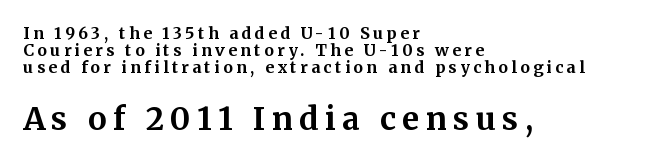
If you measured baseline to baseline, you'd find a short distance. Compared with an ordinary text face, these strokes are far heavier — a full bold. The zone under the glyphs is completely vacant. This sample has the flowing, uneven cadence of proportional lettering.
